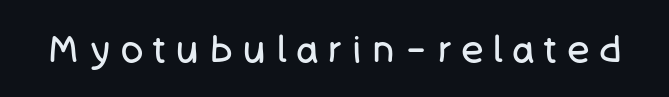
The lettering stays uniformly vertical, giving the passage a roman look. Inter-character spacing is expanded well beyond the font's built-in metrics. Just letters on the line, the space beneath them empty. Examine the stroke ends and you'll find no serifs. These glyphs show unthickened strokes, regular width or finer. Looks like regular typesetting: each glyph gets only the width it needs.
